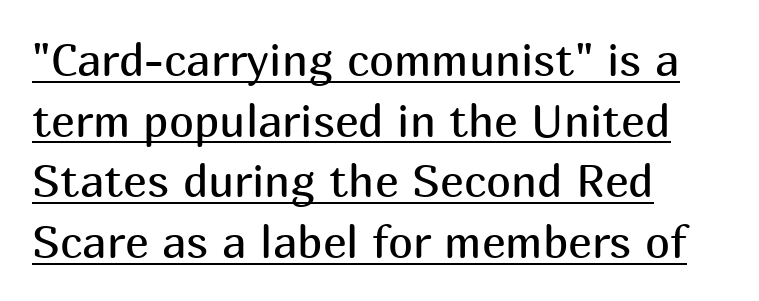
Spacing verdict: proportional, widths tailored to each character. Does the lettering tilt? It doesn't — this is upright. This rendering employs a face without finishing strokes, i.e., a sans-serif. Honestly, the letter spacing is just normal — you wouldn't notice it. Short and long lines alike share a common starting point at left. Think standard paragraph weight, or any step lighter than that.
